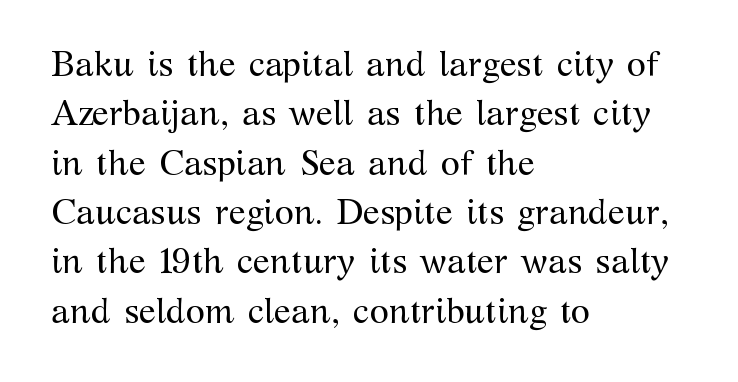
Caption: face not bold, strokes unweighted. Examine the stroke ends and you'll spot serifs. Reading down the column, the eye jumps a familiar distance to each next line. The setting favours the left margin, as ordinary paragraphs usually do. Here the designer chose a conventional face with non-uniform glyph widths. Type without underlining.
